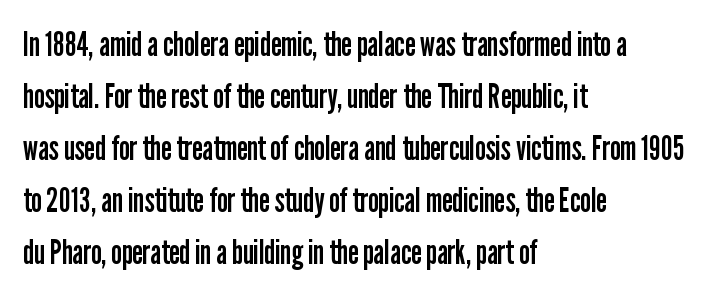
The image shows 34 px regular-weight, condensed sans-serif type, upright; set left-aligned, normal line spacing (1.53x), normal letter spacing, not underlined; low stroke contrast and a medium x-height.
